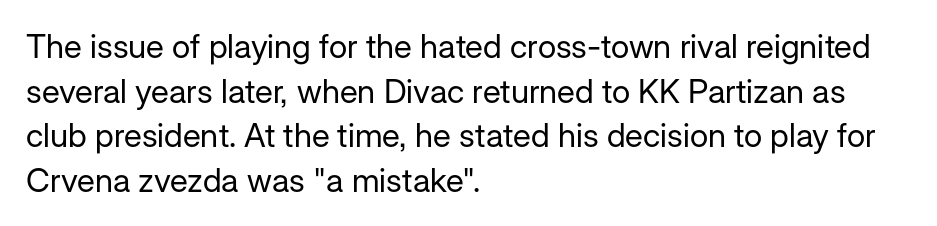
Q: Is the text bold? A: No.
Q: Is the text italic (slanted)? A: No, it is upright.
Q: Is the typeface a serif or a sans-serif typeface? A: Sans-serif.
Q: Is the text underlined? A: No.
Q: How is the paragraph aligned? A: Left-aligned.
Q: Is the spacing between letters normal or unusually wide? A: Normal.
Q: Is the spacing between lines tight, normal or loose? A: Normal.
Q: Width (condensed, normal, or wide)? A: Normal.
Q: Stroke contrast? A: Low.
Q: x-height? A: Medium.
Q: Monospaced? A: No.
